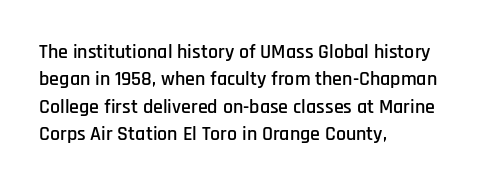
The image shows 20 px text type, upright; set left-aligned, normal line spacing (1.37x), normal letter spacing, not underlined.
